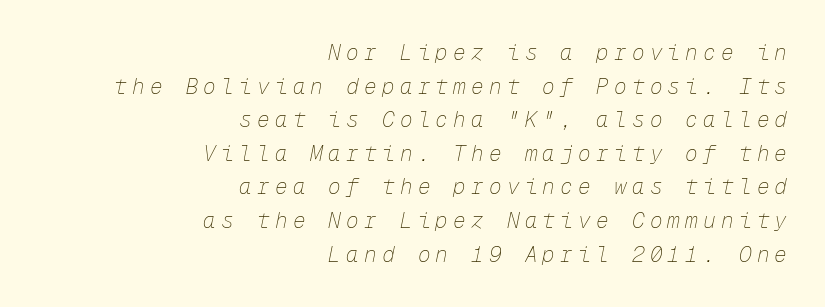
The image shows 21 px text type, italic (leaning right); set right-aligned, normal line spacing (1.6x), unusually wide letter spacing (+0.25 em), not underlined.
